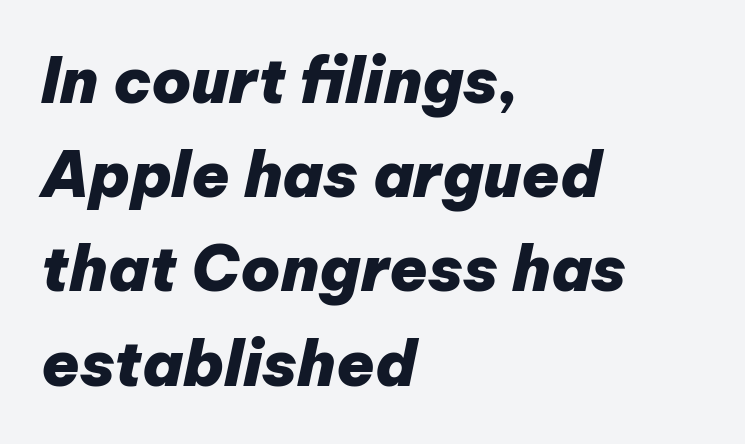
{"italic": "yes", "lean": "right", "slant_degrees": 12, "bold": "yes", "weight": "heavy", "width": "normal", "stroke_contrast": "low", "x_height": "medium", "monospaced": "no", "underline": "no", "align": "left", "line_spacing": "normal", "line_spacing_ratio": 1.52, "letter_spacing": "normal", "letter_spacing_em": 0.0, "glyph_px": 62}
